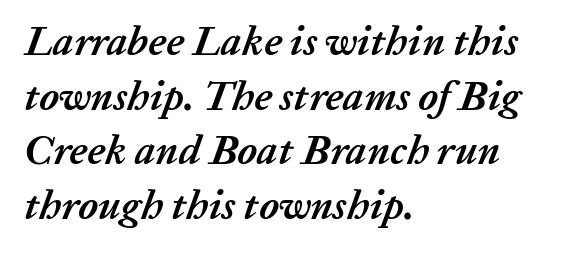
{"italic": "yes", "lean": "right", "slant_degrees": 20, "bold": "yes", "weight": "semibold", "width": "normal", "stroke_contrast": "low", "x_height": "medium", "monospaced": "no", "underline": "no", "align": "left", "line_spacing": "normal", "line_spacing_ratio": 1.33, "letter_spacing": "normal", "letter_spacing_em": 0.0, "glyph_px": 41}
